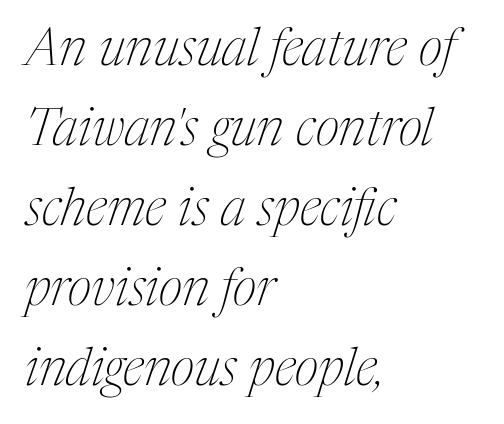
Are there feet on the stems? There are — it's a serif. Which margin do the lines hug? The left one — the right edge is uneven. The text carries the slant typical of an italic or oblique font. Each stroke keeps to a modest, everyday thickness or less. Observe the ordinary spacing: letters are neighbours, not strangers.
